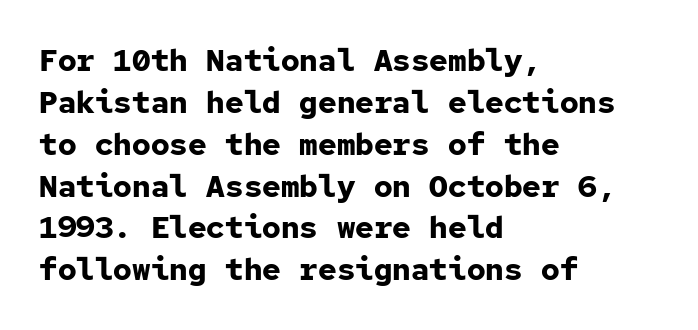
Posture: vertical. Is this a fixed-width face? Yes — each glyph sits in an identical cell. The passage shown is not underscored anywhere. Left-aligned paragraph, ragged on the right.
